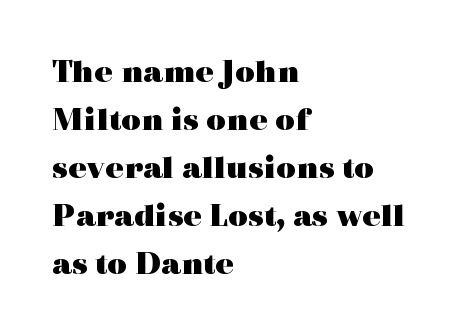
{"serif": "yes", "italic": "no", "bold": "yes", "weight": "heavy", "width": "wide", "x_height": "medium", "monospaced": "no", "underline": "no", "align": "left", "line_spacing": "normal", "line_spacing_ratio": 1.41, "letter_spacing": "normal", "letter_spacing_em": 0.0, "glyph_px": 34}
